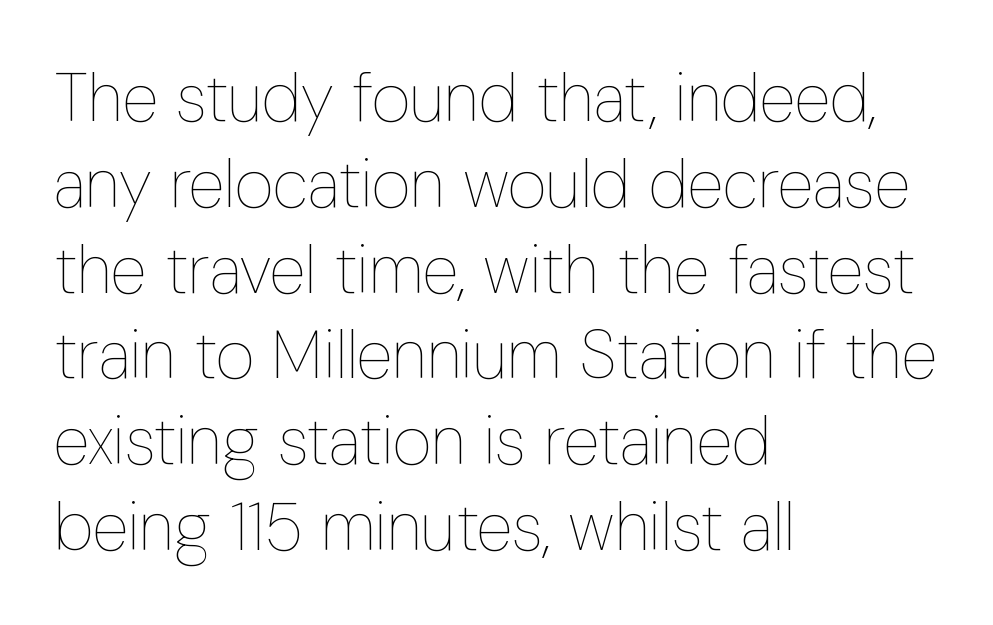
This rendering leaves character spacing at its baseline value. The face used here is proportionally spaced, like ordinary book or web type. The foot of each line stays bare and open. Leftover space on each line is placed entirely after the last word. Posture: upright roman.
